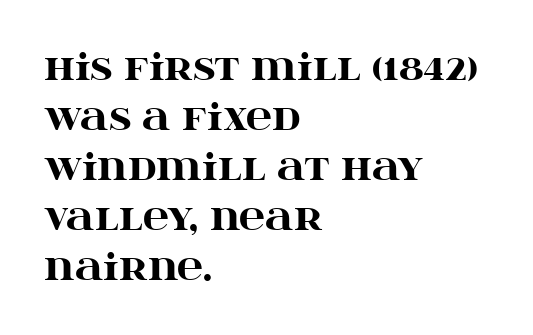
Q: Is the text bold? A: Yes.
Q: Is the text italic (slanted)? A: No, it is upright.
Q: Is the typeface a serif or a sans-serif typeface? A: Serif.
Q: Is the text underlined? A: No.
Q: How is the paragraph aligned? A: Left-aligned.
Q: Is the spacing between letters normal or unusually wide? A: Normal.
Q: Is the spacing between lines tight, normal or loose? A: Normal.
Q: Width (condensed, normal, or wide)? A: Wide.
Q: Stroke contrast? A: High.
Q: x-height? A: Large.
Q: Monospaced? A: No.
